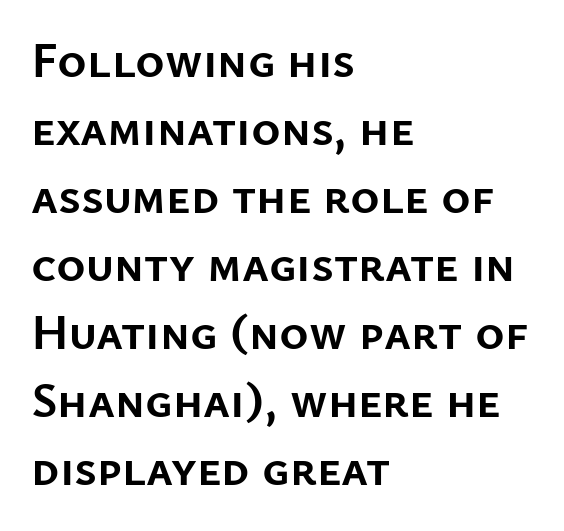
Q: Is the text bold? A: Yes.
Q: Is the text italic (slanted)? A: No, it is upright.
Q: Is the typeface a serif or a sans-serif typeface? A: Sans-serif.
Q: Is the text underlined? A: No.
Q: How is the paragraph aligned? A: Left-aligned.
Q: Is the spacing between letters normal or unusually wide? A: Normal.
Q: Is the spacing between lines tight, normal or loose? A: Normal.
Q: Width (condensed, normal, or wide)? A: Normal.
Q: Stroke contrast? A: Low.
Q: x-height? A: Medium.
Q: Monospaced? A: No.
